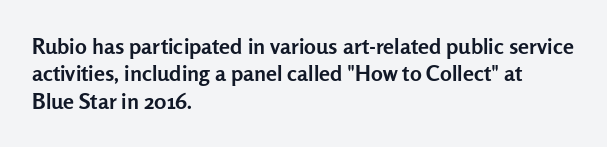
{"italic": "no", "bold": "yes", "underline": "no", "align": "left", "line_spacing": "normal", "line_spacing_ratio": 1.25, "letter_spacing": "normal", "letter_spacing_em": 0.0, "glyph_px": 22}
